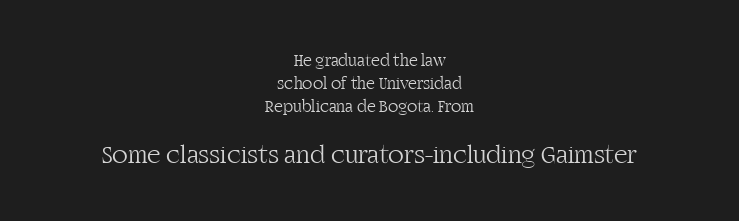
The image shows 26 px text type, upright; set centered, normal line spacing (1.35x), normal letter spacing, not underlined; the second (bottom) block is 1.53x larger.
